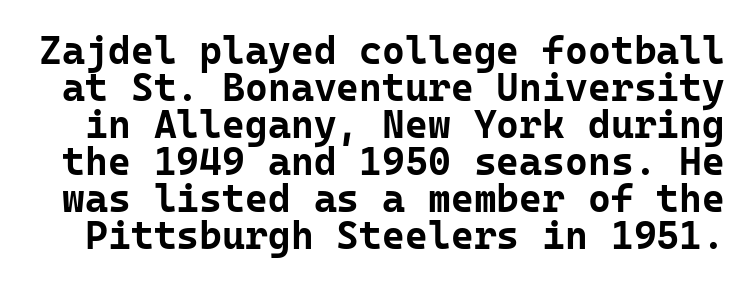
These lines are rendered in a fixed-pitch font. The rendering uses a bold face; every stroke is thick and dark. When letters stand straight like this, we call the style roman or upright. To sum up the face: it is a sans, with no serifs. The space beneath each line is pristine and unruled. Short note: letters normally spaced.
